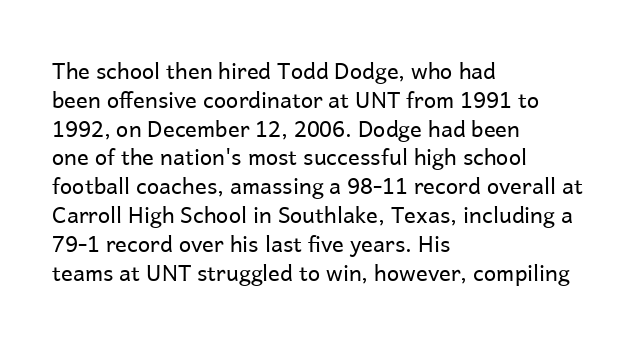
No extra ink here — the face is not bold. The ragged edge is on the right, which tells us the setting is flush left. Decoration check: the copy has no underline. Between one letter and the next there's only the usual sliver of space. No italicization has been applied; the sample stays upright. Successive baselines arrive at the customary interval.
